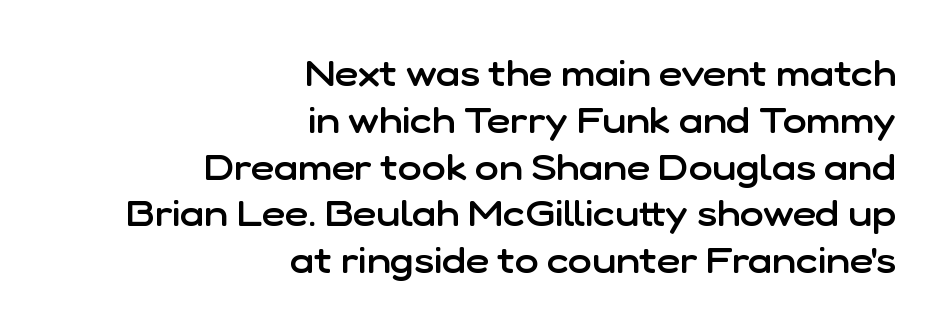
The image shows 36 px semibold sans-serif type, upright; set right-aligned, normal line spacing (1.3x), normal letter spacing, not underlined; low stroke contrast and a medium x-height.
